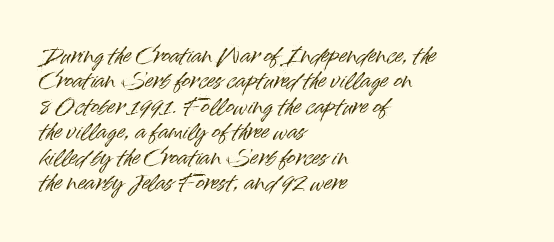
The image shows 21 px text type; set left-aligned, line spacing 1.21x, normal letter spacing, not underlined.
